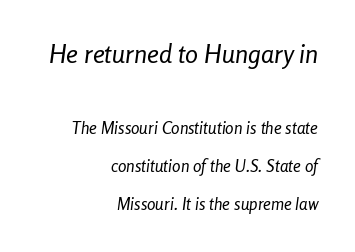
Q: Is the text bold? A: No.
Q: Is the text italic (slanted)? A: Yes, it leans right by about 8 degrees.
Q: Is the text underlined? A: No.
Q: How is the paragraph aligned? A: Right-aligned.
Q: Is the spacing between letters normal or unusually wide? A: Normal.
Q: Is the spacing between lines tight, normal or loose? A: Loose.
Q: Which block of text is set in a larger size, the first (top) or the second (bottom)? A: The first (top) one.
